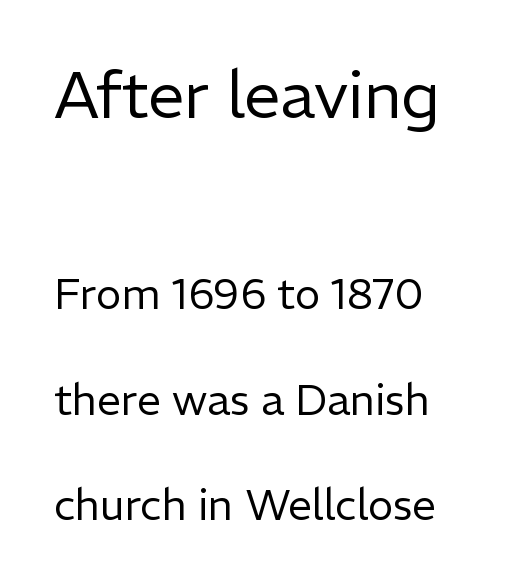
Q: Is the text bold? A: No.
Q: Is the text italic (slanted)? A: No, it is upright.
Q: Is the typeface a serif or a sans-serif typeface? A: Sans-serif.
Q: Is the text underlined? A: No.
Q: How is the paragraph aligned? A: Left-aligned.
Q: Is the spacing between letters normal or unusually wide? A: Normal.
Q: Is the spacing between lines tight, normal or loose? A: Loose.
Q: Which block of text is set in a larger size, the first (top) or the second (bottom)? A: The first (top) one.
Q: Width (condensed, normal, or wide)? A: Normal.
Q: Stroke contrast? A: Low.
Q: x-height? A: Medium.
Q: Monospaced? A: No.
